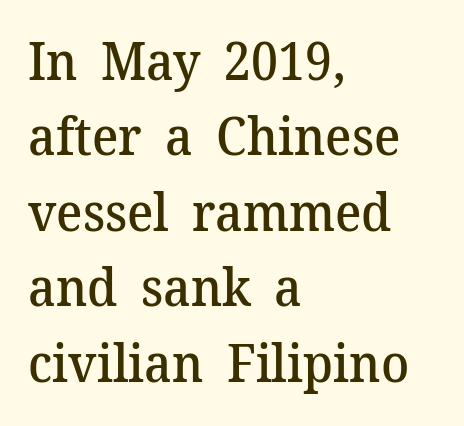
Typographically, this falls in the serif category. You could not count columns in this text — the font is proportionally spaced. Vertical spacing — default. Each word holds together tightly as a unit, with standard inter-letter gaps. Every row of glyphs begins at an identical x-position on the left.
